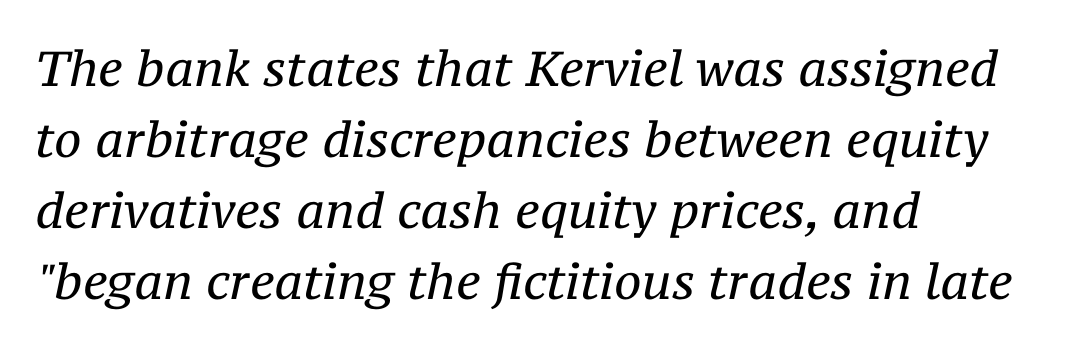
Q: Is the text bold? A: No.
Q: Is the text italic (slanted)? A: Yes, it leans right by about 12 degrees.
Q: Is the typeface a serif or a sans-serif typeface? A: Serif.
Q: Is the text underlined? A: No.
Q: How is the paragraph aligned? A: Left-aligned.
Q: Is the spacing between letters normal or unusually wide? A: Normal.
Q: Is the spacing between lines tight, normal or loose? A: Normal.
Q: Width (condensed, normal, or wide)? A: Normal.
Q: Stroke contrast? A: Medium.
Q: x-height? A: Medium.
Q: Monospaced? A: No.
